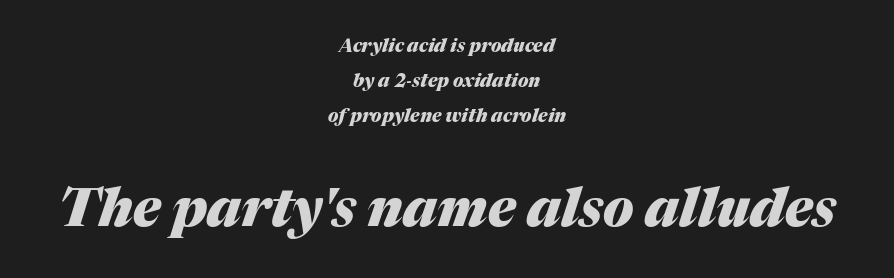
Q: Is the text bold? A: Yes.
Q: Is the text italic (slanted)? A: Yes, it leans right by about 17 degrees.
Q: Is the text underlined? A: No.
Q: How is the paragraph aligned? A: Centered.
Q: Is the spacing between letters normal or unusually wide? A: Normal.
Q: Is the spacing between lines tight, normal or loose? A: Loose.
Q: Which block of text is set in a larger size, the first (top) or the second (bottom)? A: The second (bottom) one.
Q: Width (condensed, normal, or wide)? A: Normal.
Q: Stroke contrast? A: Medium.
Q: x-height? A: Medium.
Q: Monospaced? A: No.
